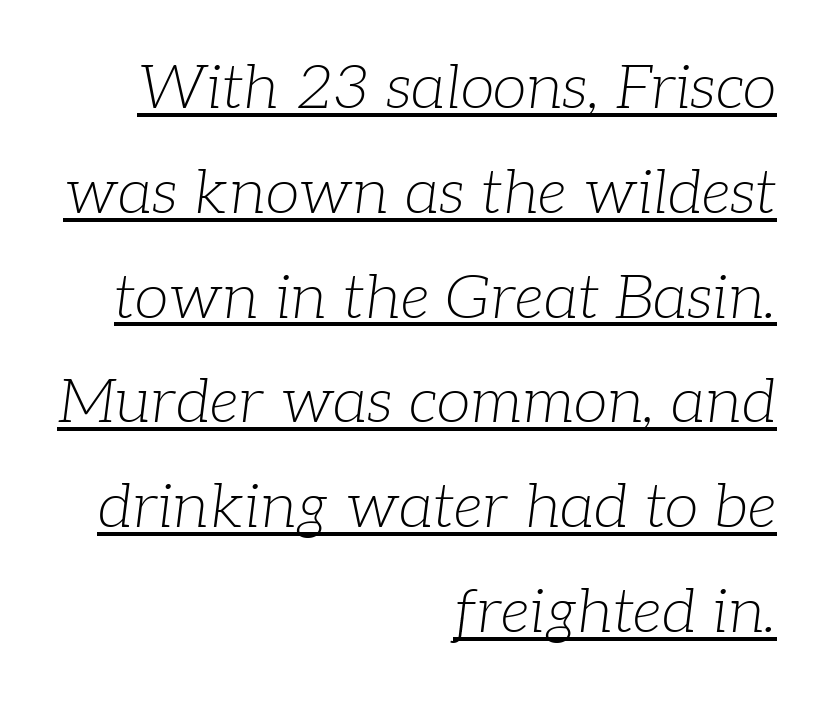
Q: Is the text bold? A: No.
Q: Is the text italic (slanted)? A: Yes, it leans right by about 7 degrees.
Q: Is the typeface a serif or a sans-serif typeface? A: Serif.
Q: Is the text underlined? A: Yes.
Q: How is the paragraph aligned? A: Right-aligned.
Q: Is the spacing between letters normal or unusually wide? A: Normal.
Q: Is the spacing between lines tight, normal or loose? A: Normal.
Q: Width (condensed, normal, or wide)? A: Normal.
Q: Stroke contrast? A: Low.
Q: x-height? A: Medium.
Q: Monospaced? A: No.
